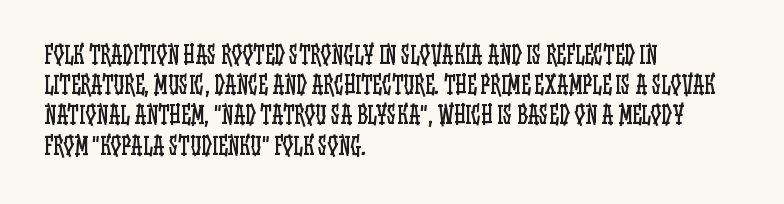
The image shows 24 px text type, upright; set left-aligned, normal line spacing (1.26x), normal letter spacing, not underlined.
